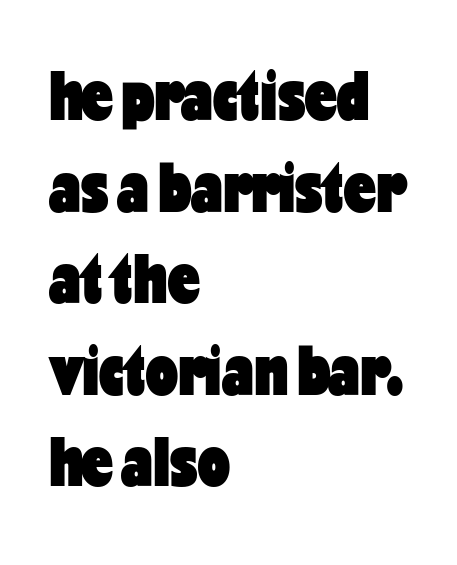
The image shows 71 px heavy, condensed sans-serif type, upright; set left-aligned, normal line spacing (1.29x), normal letter spacing, not underlined; low stroke contrast and a medium x-height.
